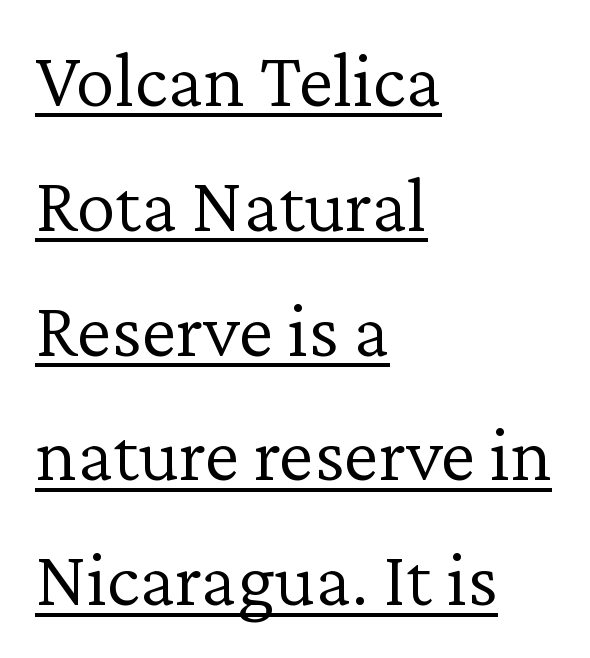
Casual observation: everything's shoved over to the left. Ordinary non-slanted type is in use. In terms of leading, this rendering sits right in the middle. Spacing between characters is what you'd get straight out of the box. The letterforms sit at book weight or below.
